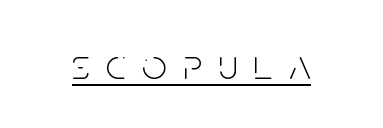
The image shows 43 px light, condensed sans-serif type, upright; set unusually wide letter spacing (+0.38 em), underlined; low stroke contrast and a large x-height.
